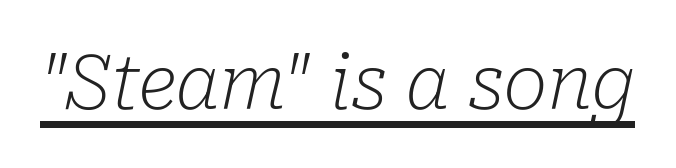
The characters display serif detailing at their extremities. Heft: none added — not bold. Check the space under the baseline: a stroke is drawn there. Does extra space separate the letters? No, they use regular spacing. Is this a fixed-width face? No — the glyphs have proportional, varying widths.
